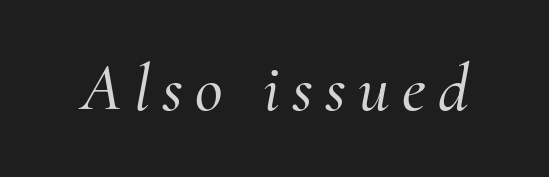
Q: Is the text italic (slanted)? A: Yes, it leans right by about 10 degrees.
Q: Is the typeface a serif or a sans-serif typeface? A: Serif.
Q: Is the text underlined? A: No.
Q: Width (condensed, normal, or wide)? A: Normal.
Q: Stroke contrast? A: Medium.
Q: x-height? A: Small.
Q: Monospaced? A: No.
